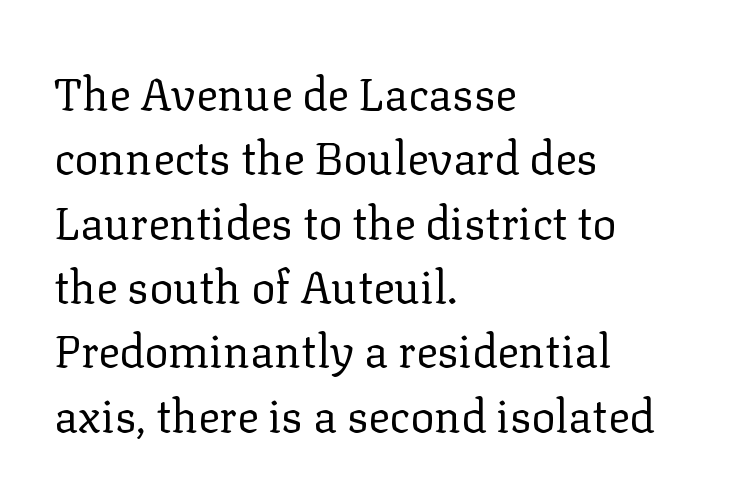
Q: Is the text bold? A: No.
Q: Is the text italic (slanted)? A: No, it is upright.
Q: Is the typeface a serif or a sans-serif typeface? A: Serif.
Q: Is the text underlined? A: No.
Q: How is the paragraph aligned? A: Left-aligned.
Q: Is the spacing between letters normal or unusually wide? A: Normal.
Q: Is the spacing between lines tight, normal or loose? A: Normal.
Q: Width (condensed, normal, or wide)? A: Normal.
Q: Stroke contrast? A: Low.
Q: x-height? A: Medium.
Q: Monospaced? A: No.
